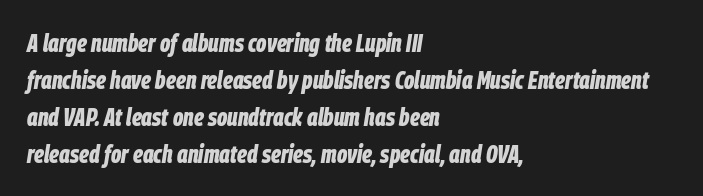
Q: Is the text bold? A: Yes.
Q: Is the text italic (slanted)? A: Yes, it leans right by about 9 degrees.
Q: Is the text underlined? A: No.
Q: How is the paragraph aligned? A: Left-aligned.
Q: Is the spacing between letters normal or unusually wide? A: Normal.
Q: Is the spacing between lines tight, normal or loose? A: Normal.
